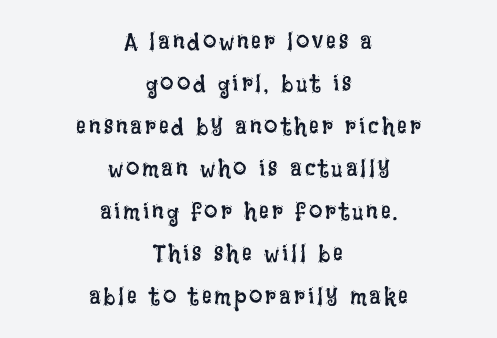
Q: Is the text bold? A: No.
Q: Is the text italic (slanted)? A: No, it is upright.
Q: Is the text underlined? A: No.
Q: How is the paragraph aligned? A: Centered.
